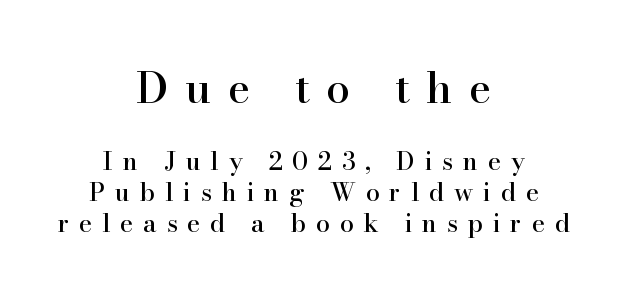
The image shows 43 px serif type, upright; set centered, line spacing 1.23x, unusually wide letter spacing (+0.39 em), not underlined; the first (top) block is 1.72x larger; high stroke contrast and a small x-height.
